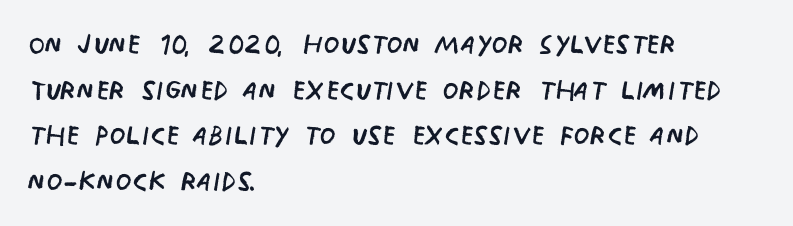
Q: Is the text bold? A: No.
Q: Is the typeface a serif or a sans-serif typeface? A: Sans-serif.
Q: Is the text underlined? A: No.
Q: How is the paragraph aligned? A: Left-aligned.
Q: Is the spacing between letters normal or unusually wide? A: Normal.
Q: Width (condensed, normal, or wide)? A: Condensed.
Q: Stroke contrast? A: Low.
Q: x-height? A: Large.
Q: Monospaced? A: No.
